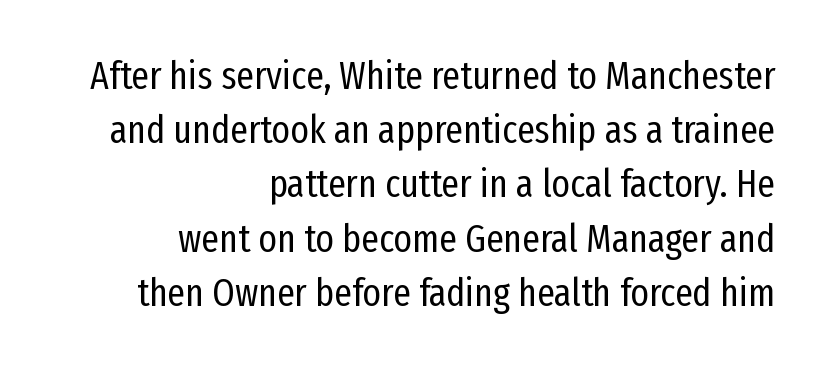
The image shows 39 px regular-weight, condensed sans-serif type, upright; set right-aligned, normal line spacing (1.39x), normal letter spacing, not underlined; low stroke contrast and a medium x-height.
